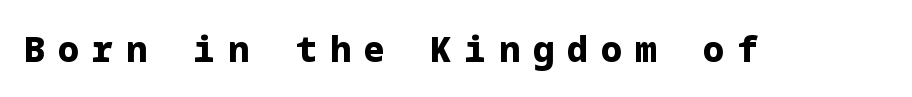
The image shows 35 px heavy sans-serif type, upright; set unusually wide letter spacing (+0.37 em), not underlined; low stroke contrast and a medium x-height.
